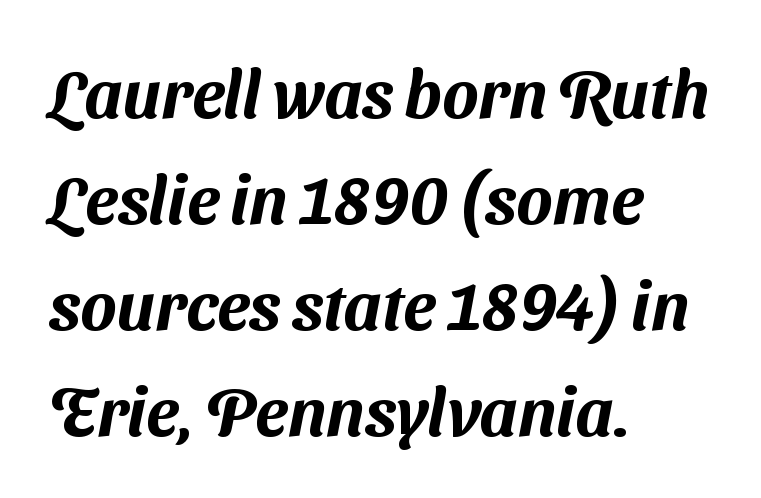
A typesetter would label this face a sans. Line starts are locked; line ends wander. You could not count columns in this text — the font is proportionally spaced. This sample keeps an unexceptional amount of space between lines. The gap between lines stays unmarked.
